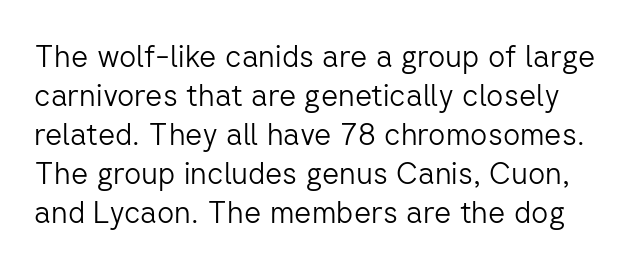
Q: Is the text bold? A: No.
Q: Is the text italic (slanted)? A: No, it is upright.
Q: Is the typeface a serif or a sans-serif typeface? A: Sans-serif.
Q: Is the text underlined? A: No.
Q: Is the spacing between letters normal or unusually wide? A: Normal.
Q: Is the spacing between lines tight, normal or loose? A: Normal.
Q: Width (condensed, normal, or wide)? A: Normal.
Q: Stroke contrast? A: Low.
Q: x-height? A: Medium.
Q: Monospaced? A: No.
